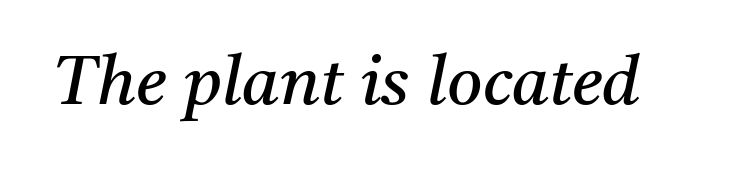
The image shows 68 px regular-weight serif type, italic (leaning right); set normal letter spacing, not underlined; medium stroke contrast and a medium x-height.
